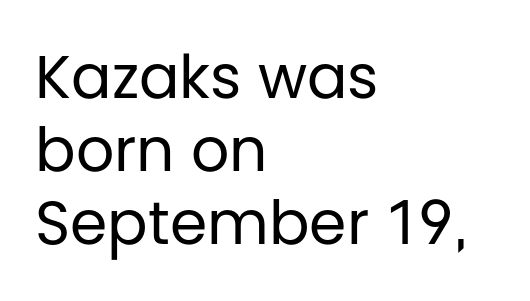
The image shows 60 px regular-weight sans-serif type, upright; set left-aligned, line spacing 1.22x, normal letter spacing, not underlined; low stroke contrast and a large x-height.
